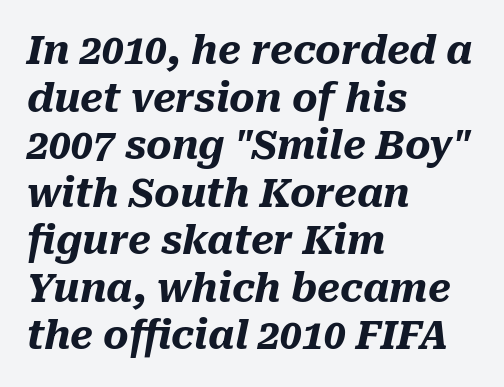
The image shows 39 px heavy type, italic (leaning right); set left-aligned, line spacing 1.22x, normal letter spacing, not underlined; medium stroke contrast and a medium x-height.
